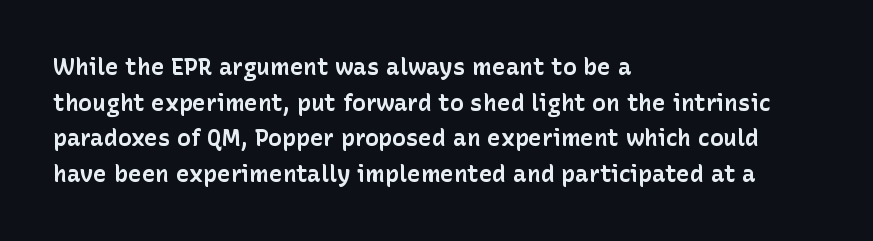
{"italic": "no", "bold": "yes", "underline": "no", "align": "left", "line_spacing": "normal", "line_spacing_ratio": 1.55, "letter_spacing": "normal", "letter_spacing_em": 0.0, "glyph_px": 23}
